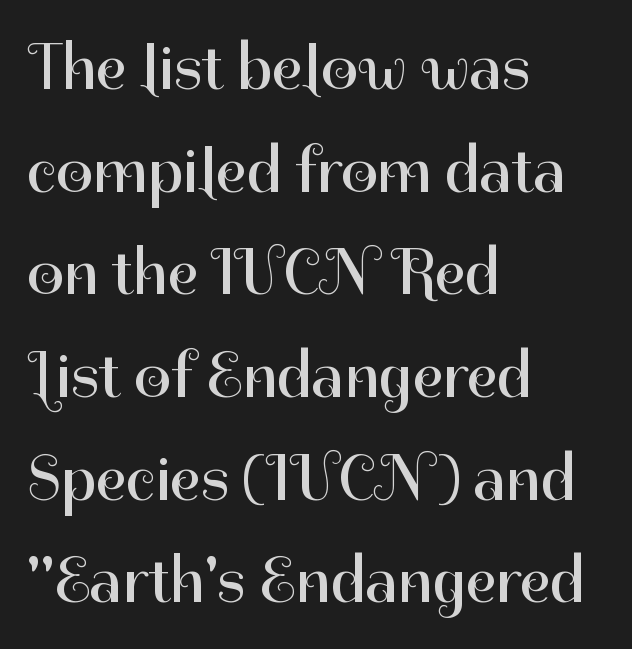
The image shows 65 px regular-weight sans-serif type, upright; set left-aligned, normal line spacing (1.58x), normal letter spacing, not underlined; high stroke contrast and a medium x-height.
